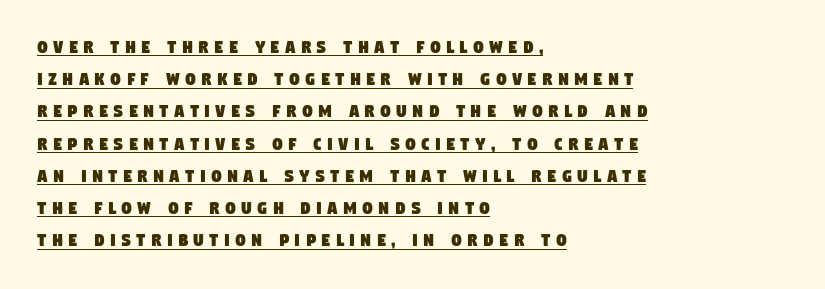
{"underline": "yes", "align": "left", "line_spacing": "normal", "line_spacing_ratio": 1.61, "letter_spacing": "wide", "letter_spacing_em": 0.28, "glyph_px": 20}
